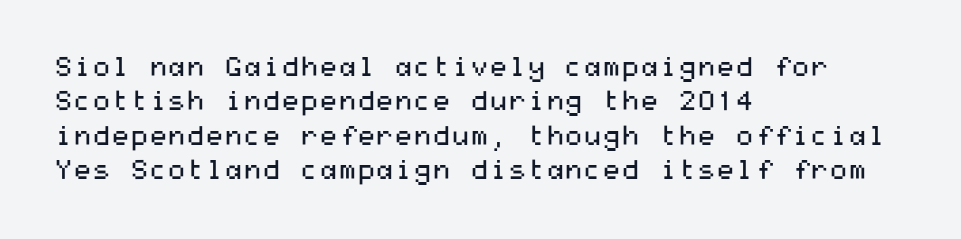
{"italic": "no", "bold": "no", "underline": "no", "align": "left", "line_spacing": "normal", "line_spacing_ratio": 1.27, "letter_spacing": "normal", "letter_spacing_em": 0.0, "glyph_px": 27}
